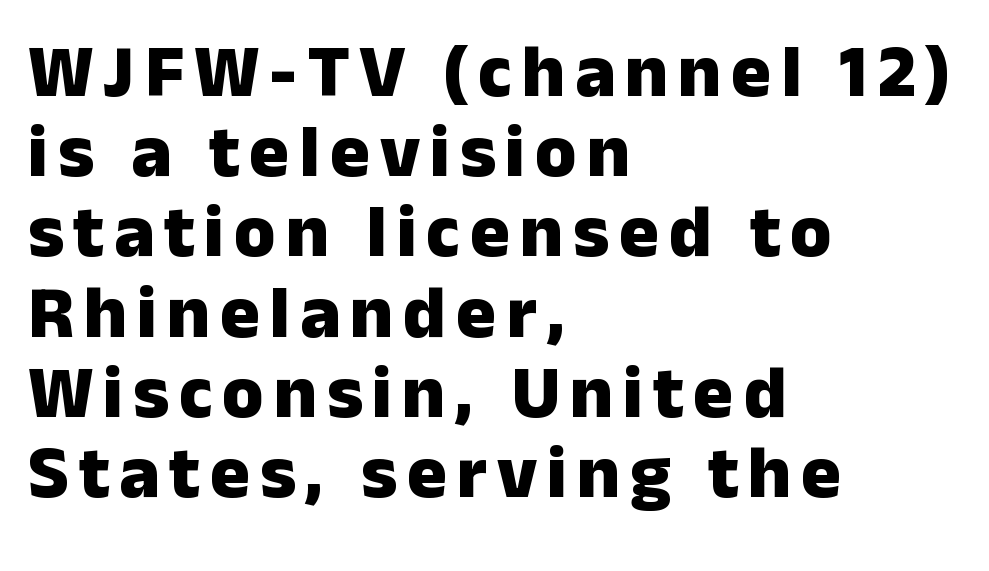
Q: Is the text bold? A: Yes.
Q: Is the text italic (slanted)? A: No, it is upright.
Q: Is the typeface a serif or a sans-serif typeface? A: Sans-serif.
Q: Is the text underlined? A: No.
Q: How is the paragraph aligned? A: Left-aligned.
Q: Is the spacing between lines tight, normal or loose? A: Tight.
Q: Width (condensed, normal, or wide)? A: Normal.
Q: Stroke contrast? A: Low.
Q: x-height? A: Medium.
Q: Monospaced? A: No.
